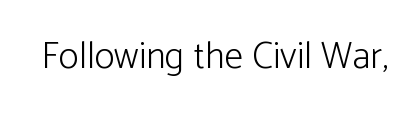
Heft: none added — not bold. Spacing between characters is what you'd get straight out of the box. In terms of letterform style, serifs are entirely absent. Bare-footed words on every line. The rendering uses natural spacing where letterforms have individual widths.
